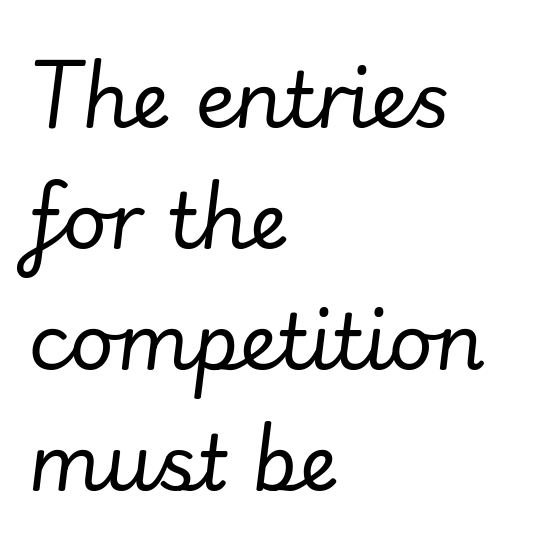
The image shows 77 px regular-weight type, italic (leaning right); set left-aligned, normal line spacing (1.57x), normal letter spacing, not underlined; low stroke contrast and a small x-height.
